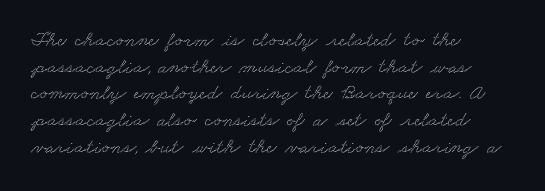
The image shows 21 px text type; set left-aligned, normal line spacing (1.27x), normal letter spacing, not underlined.
